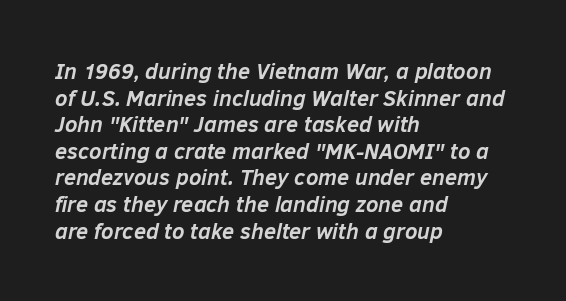
Q: Is the text bold? A: Yes.
Q: Is the text italic (slanted)? A: Yes, it leans right by about 12 degrees.
Q: Is the text underlined? A: No.
Q: How is the paragraph aligned? A: Left-aligned.
Q: Is the spacing between letters normal or unusually wide? A: Normal.
